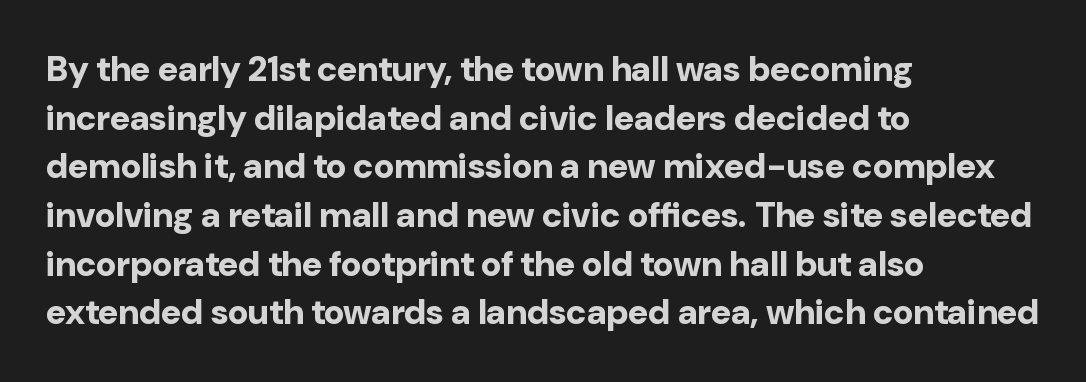
The letters sit at their default tracking, neither squeezed nor spread. The lines sit at an ordinary, default distance from one another. On the weight axis this lands at bold, roughly 700. The characters display no serif detailing; their extremities are plain. Character widths vary here, with narrow letters taking less room than wide ones. When letters stand straight like this, we call the style roman or upright.
